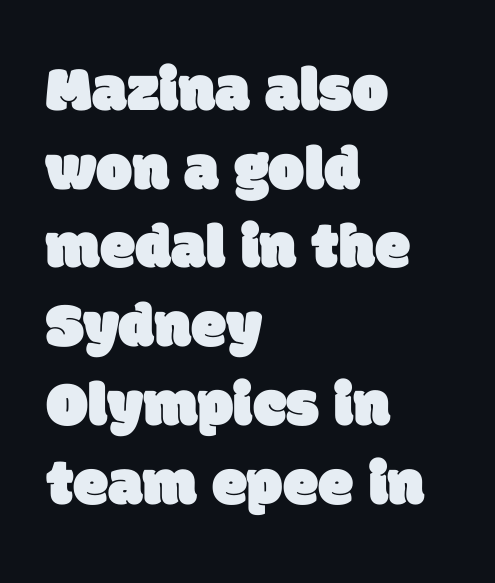
The image shows 64 px sans-serif type; set left-aligned, line spacing 1.23x, normal letter spacing, not underlined; low stroke contrast and a large x-height.
